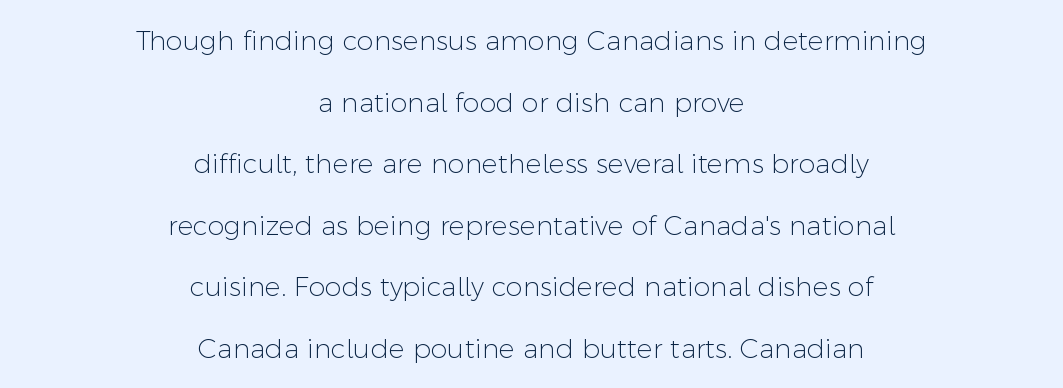
Q: Is the text bold? A: No.
Q: Is the text italic (slanted)? A: No, it is upright.
Q: Is the text underlined? A: No.
Q: How is the paragraph aligned? A: Centered.
Q: Is the spacing between letters normal or unusually wide? A: Normal.
Q: Is the spacing between lines tight, normal or loose? A: Loose.
